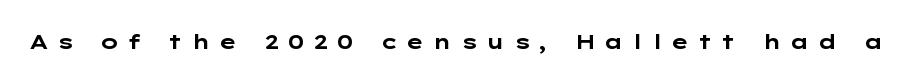
The image shows 20 px bold type, upright; set unusually wide letter spacing (+0.39 em), not underlined.
